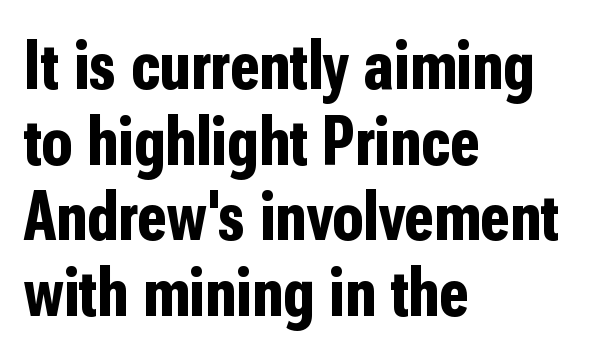
The image shows 70 px bold, condensed sans-serif type, upright; set left-aligned, tight line spacing (1.08x), normal letter spacing, not underlined; low stroke contrast and a medium x-height.
